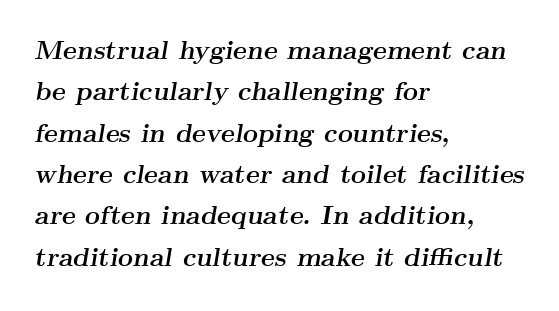
Q: Is the text bold? A: Yes.
Q: Is the text italic (slanted)? A: Yes, it leans right by about 9 degrees.
Q: Is the text underlined? A: No.
Q: How is the paragraph aligned? A: Left-aligned.
Q: Is the spacing between letters normal or unusually wide? A: Normal.
Q: Is the spacing between lines tight, normal or loose? A: Normal.
